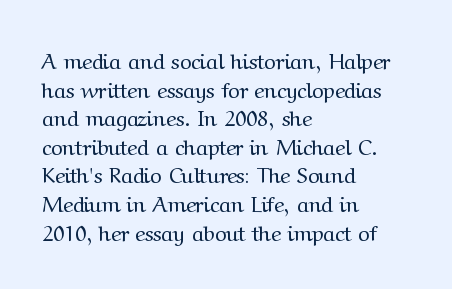
Q: Is the text bold? A: No.
Q: Is the text italic (slanted)? A: No, it is upright.
Q: Is the text underlined? A: No.
Q: How is the paragraph aligned? A: Left-aligned.
Q: Is the spacing between letters normal or unusually wide? A: Normal.
Q: Is the spacing between lines tight, normal or loose? A: Normal.
